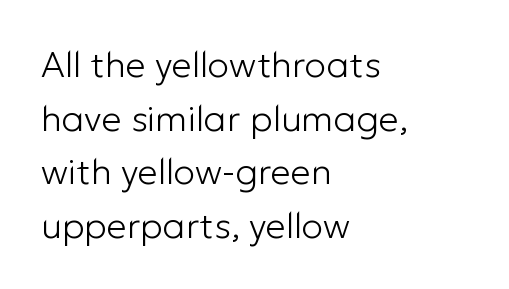
The image shows 36 px light sans-serif type, upright; set left-aligned, normal line spacing (1.49x), normal letter spacing, not underlined; low stroke contrast and a medium x-height.
